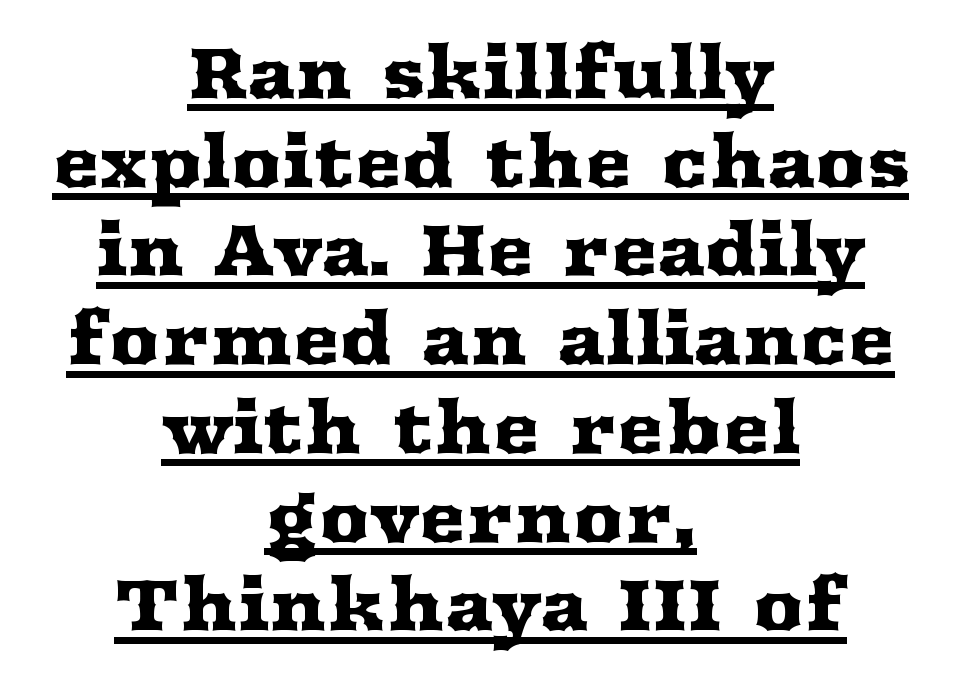
{"serif": "yes", "italic": "no", "width": "wide", "stroke_contrast": "medium", "x_height": "medium", "monospaced": "no", "underline": "yes", "align": "center", "line_spacing": "normal", "line_spacing_ratio": 1.25, "letter_spacing": "normal", "letter_spacing_em": 0.0, "glyph_px": 71}
